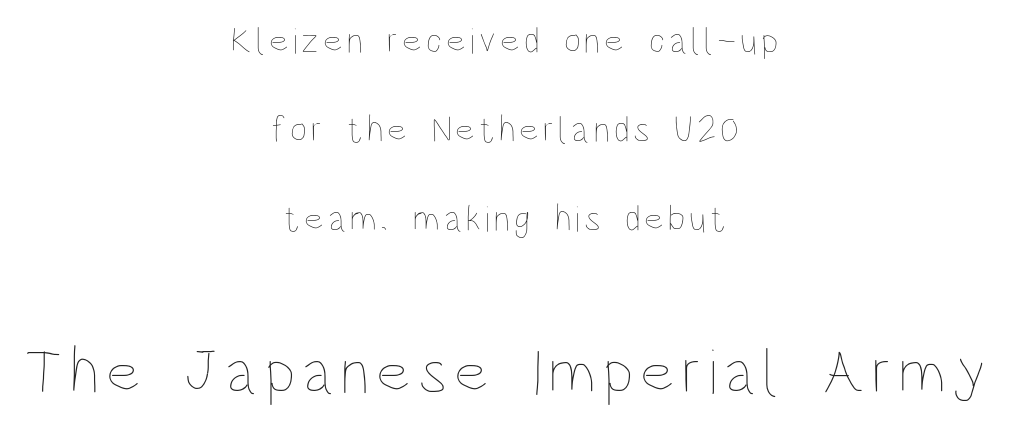
{"italic": "no", "bold": "no", "weight": "thin", "width": "condensed", "stroke_contrast": "low", "x_height": "large", "monospaced": "no", "underline": "no", "align": "center", "line_spacing": "loose", "line_spacing_ratio": 2.4, "larger_block": "second", "size_ratio": 1.76, "glyph_px": 65}
